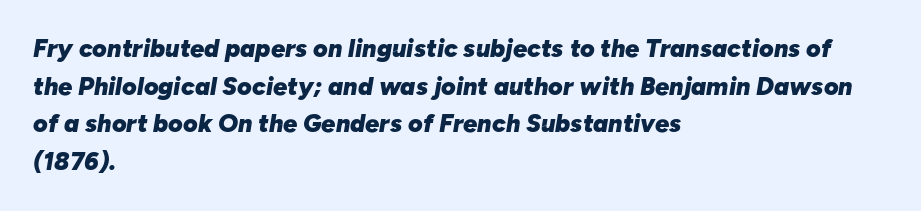
Q: Is the text bold? A: Yes.
Q: Is the text italic (slanted)? A: Yes, it leans right by about 10 degrees.
Q: Is the text underlined? A: No.
Q: How is the paragraph aligned? A: Left-aligned.
Q: Is the spacing between letters normal or unusually wide? A: Normal.
Q: Is the spacing between lines tight, normal or loose? A: Normal.
